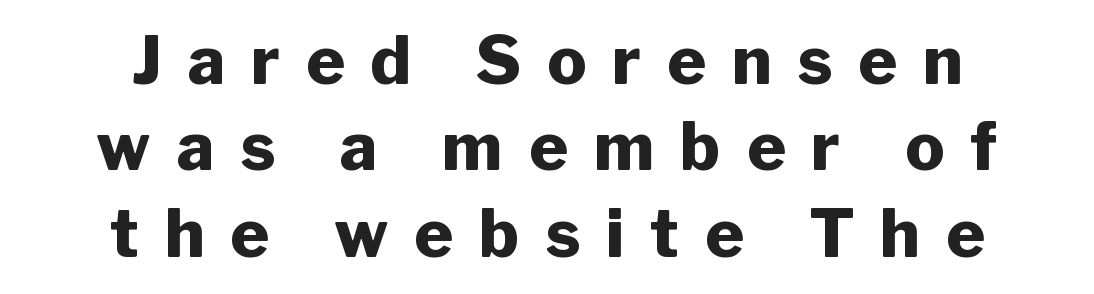
{"serif": "no", "italic": "no", "bold": "yes", "weight": "heavy", "width": "normal", "stroke_contrast": "low", "x_height": "medium", "monospaced": "no", "underline": "no", "align": "center", "line_spacing": "normal", "line_spacing_ratio": 1.31, "letter_spacing": "wide", "letter_spacing_em": 0.39, "glyph_px": 66}
